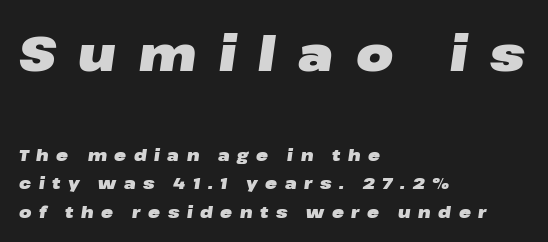
Varying glyph widths throughout — classic text-font behaviour. Caption: expanded tracking, letters set apart. A bare baseline throughout the passage. The rendering shrinks the type as you move from the upper chunk to the lower.
